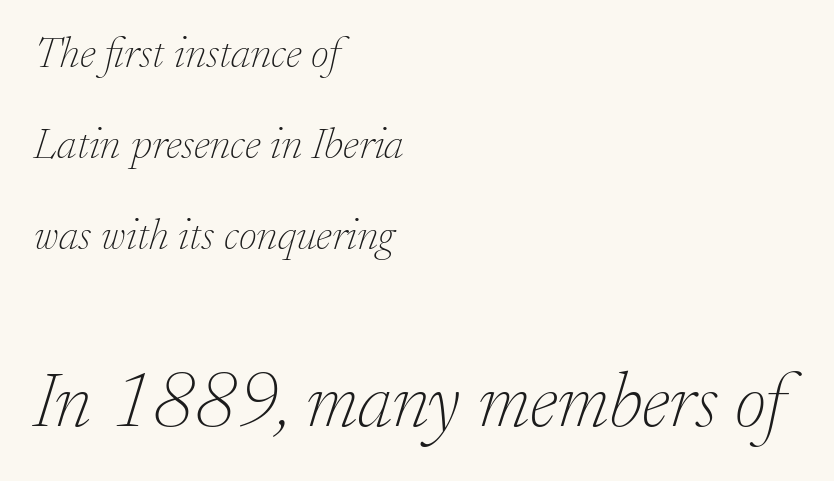
Varying glyph widths throughout — classic text-font behaviour. Anything drawn beneath the words? Only blank space. What kind of face is this? One with serifs. A typesetter would call this leading open, well beyond the default. Notice how the stems are inclined rather than vertical — that's the hallmark of italics.
